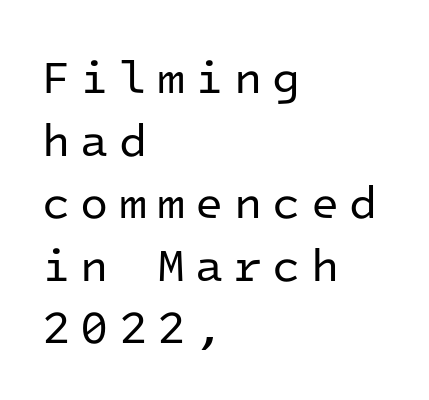
This sample has the even, mechanical cadence of fixed-width lettering. Normally led — the rows are evenly, conventionally spaced. Students, note that the glyphs here are deliberately spaced far apart. Characters remain perfectly vertical along every line. What kind of face is this? One without serifs — a sans. No word sits above an underline.
